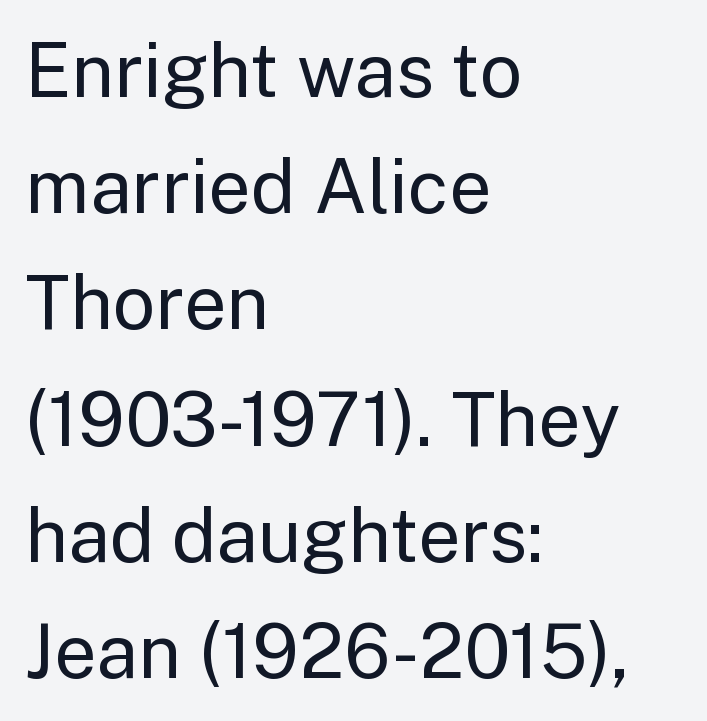
{"serif": "no", "italic": "no", "bold": "no", "weight": "regular", "width": "normal", "stroke_contrast": "low", "x_height": "medium", "monospaced": "no", "underline": "no", "align": "left", "line_spacing": "normal", "line_spacing_ratio": 1.55, "letter_spacing": "normal", "letter_spacing_em": 0.0, "glyph_px": 75}
